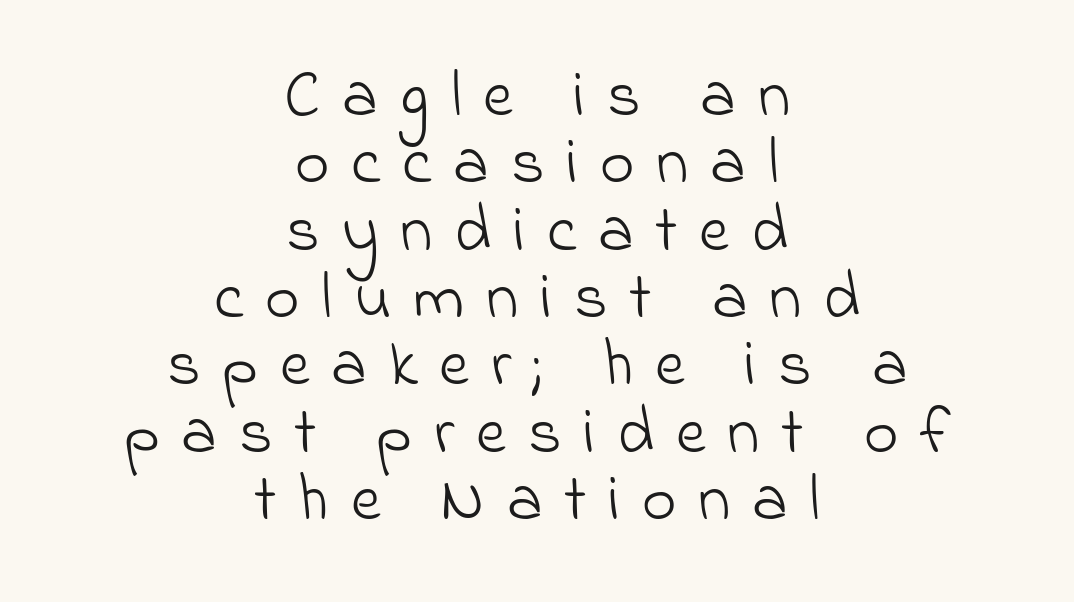
The image shows 66 px light sans-serif type; set centered, tight line spacing (1.02x), unusually wide letter spacing (+0.33 em), not underlined; low stroke contrast and a small x-height.
